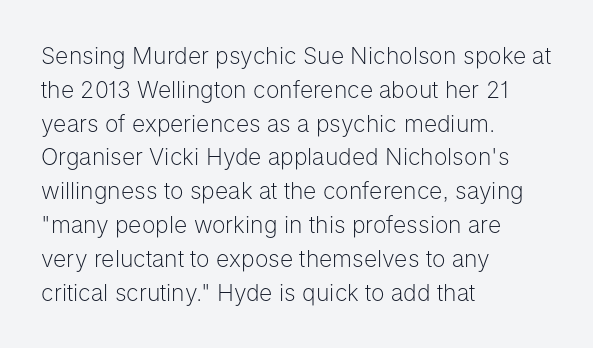
Just letters on the line, the space beneath them empty. Evenly set lines give the paragraph a standard silhouette. Heft: none added — not bold. Notice how the passage keeps a crisp vertical edge on the left only. No extra tracking has been applied to these lines. A roman cut, with each character standing at attention.
